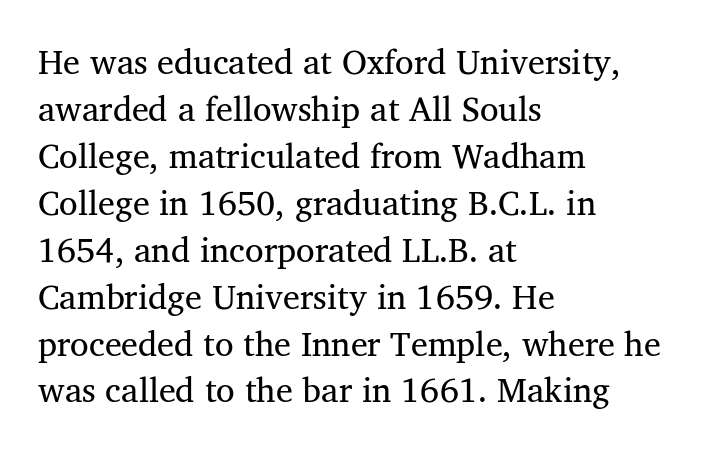
Q: Is the text bold? A: No.
Q: Is the typeface a serif or a sans-serif typeface? A: Serif.
Q: Is the text underlined? A: No.
Q: How is the paragraph aligned? A: Left-aligned.
Q: Is the spacing between letters normal or unusually wide? A: Normal.
Q: Is the spacing between lines tight, normal or loose? A: Normal.
Q: Width (condensed, normal, or wide)? A: Normal.
Q: Stroke contrast? A: Medium.
Q: x-height? A: Medium.
Q: Monospaced? A: No.
